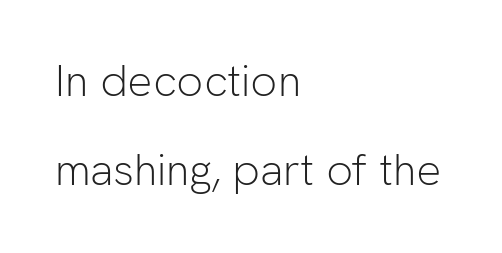
{"serif": "no", "italic": "no", "bold": "no", "weight": "light", "width": "normal", "stroke_contrast": "low", "x_height": "medium", "monospaced": "no", "underline": "no", "align": "left", "line_spacing": "loose", "line_spacing_ratio": 2.03, "letter_spacing": "normal", "letter_spacing_em": 0.0, "glyph_px": 44}
